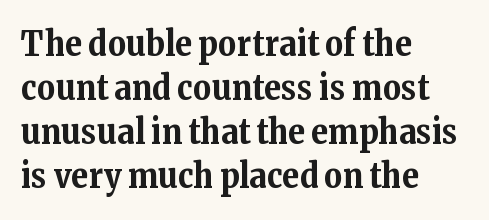
{"serif": "yes", "italic": "no", "bold": "yes", "weight": "bold", "width": "normal", "stroke_contrast": "medium", "x_height": "medium", "monospaced": "no", "underline": "no", "align": "left", "line_spacing": "normal", "line_spacing_ratio": 1.26, "letter_spacing": "normal", "letter_spacing_em": 0.0, "glyph_px": 35}
